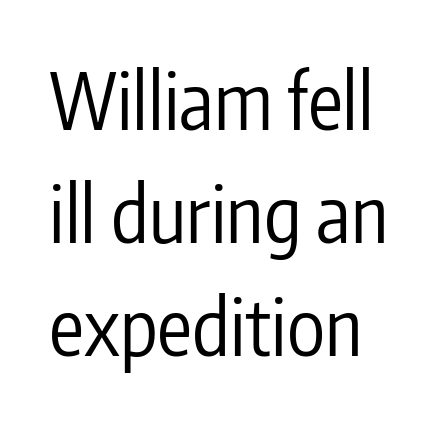
{"serif": "no", "italic": "no", "bold": "no", "weight": "regular", "width": "condensed", "stroke_contrast": "low", "x_height": "medium", "monospaced": "no", "underline": "no", "line_spacing": "normal", "line_spacing_ratio": 1.45, "letter_spacing": "normal", "letter_spacing_em": 0.0, "glyph_px": 78}
